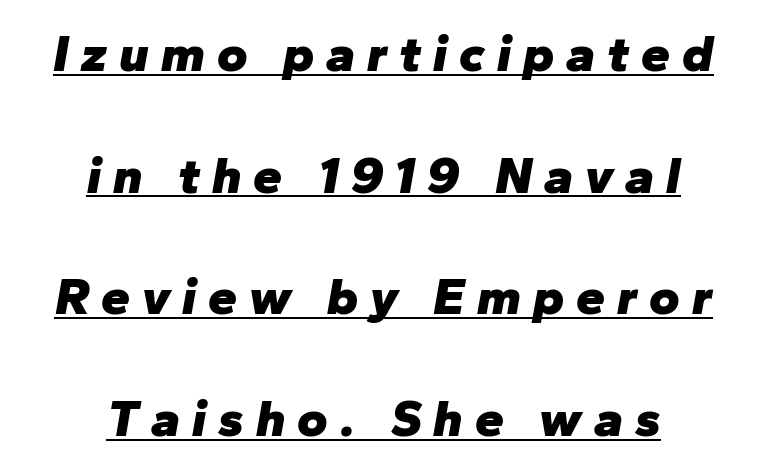
{"italic": "yes", "lean": "right", "slant_degrees": 10, "bold": "yes", "weight": "heavy", "width": "normal", "stroke_contrast": "low", "x_height": "medium", "monospaced": "no", "underline": "yes", "align": "center", "line_spacing": "loose", "line_spacing_ratio": 2.34, "letter_spacing": "wide", "letter_spacing_em": 0.23, "glyph_px": 52}
